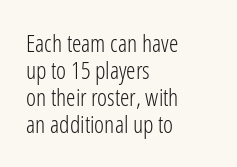
The image shows 24 px text type, upright; set left-aligned, tight line spacing (1.12x), normal letter spacing, not underlined.
